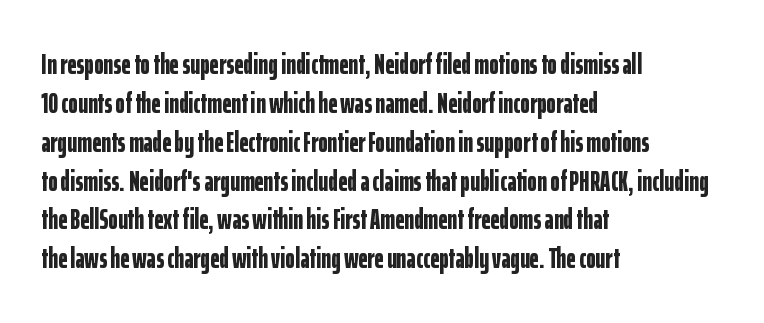
{"serif": "no", "italic": "no", "bold": "yes", "weight": "bold", "width": "condensed", "stroke_contrast": "low", "x_height": "medium", "monospaced": "no", "underline": "no", "align": "left", "line_spacing": "normal", "line_spacing_ratio": 1.34, "letter_spacing": "normal", "letter_spacing_em": 0.0, "glyph_px": 29}
